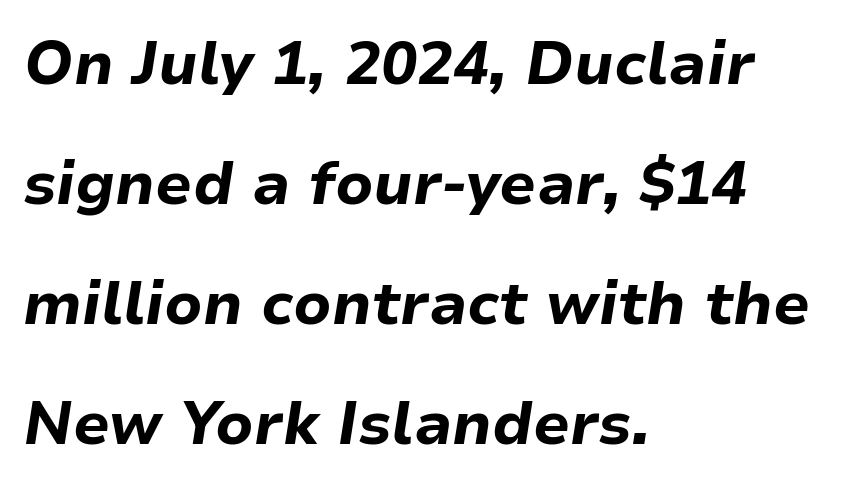
{"italic": "yes", "lean": "right", "slant_degrees": 9, "bold": "yes", "weight": "bold", "width": "normal", "stroke_contrast": "low", "x_height": "medium", "monospaced": "no", "underline": "no", "align": "left", "line_spacing": "loose", "line_spacing_ratio": 2.0, "letter_spacing": "normal", "letter_spacing_em": 0.0, "glyph_px": 60}
